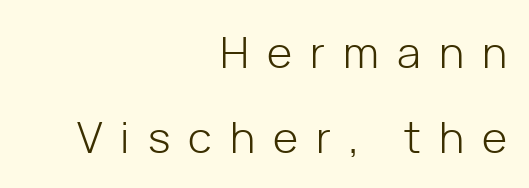
{"serif": "no", "italic": "no", "bold": "no", "weight": "light", "width": "normal", "stroke_contrast": "low", "x_height": "medium", "monospaced": "no", "underline": "no", "align": "right", "line_spacing": "loose", "line_spacing_ratio": 1.97, "letter_spacing": "wide", "letter_spacing_em": 0.42, "glyph_px": 43}
